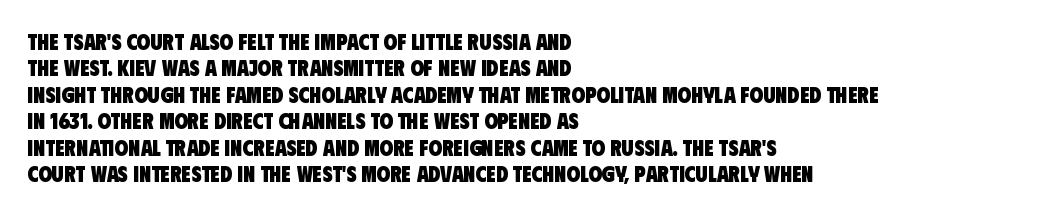
{"bold": "yes", "underline": "no", "align": "left", "line_spacing_ratio": 1.2, "letter_spacing": "normal", "letter_spacing_em": 0.0, "glyph_px": 22}
